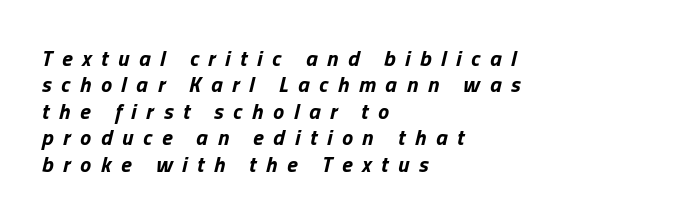
The lettering tilts uniformly, giving the passage an italic look. The typesetting leans heavy: a genuine bold. This sample uses expanded letter spacing, leaving extra air between glyphs. Quick note: underline off. All the whitespace from short lines collects on the right.
